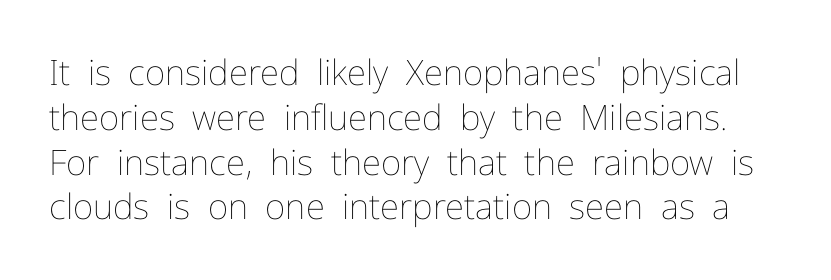
Q: Is the text bold? A: No.
Q: Is the text italic (slanted)? A: No, it is upright.
Q: Is the text underlined? A: No.
Q: Is the spacing between letters normal or unusually wide? A: Normal.
Q: Is the spacing between lines tight, normal or loose? A: Normal.
Q: Width (condensed, normal, or wide)? A: Normal.
Q: Stroke contrast? A: Low.
Q: x-height? A: Medium.
Q: Monospaced? A: No.
